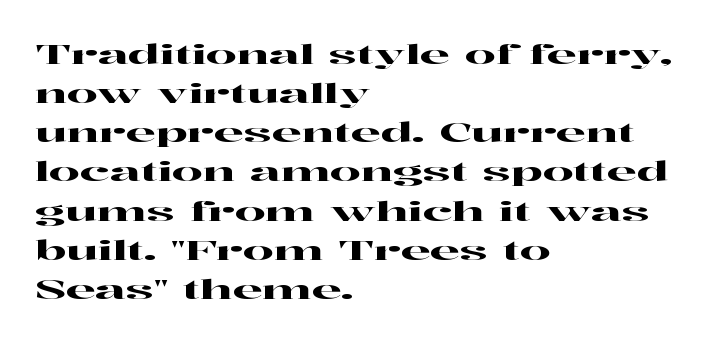
The image shows 27 px text type, upright; set left-aligned, normal line spacing (1.45x), normal letter spacing, not underlined.
